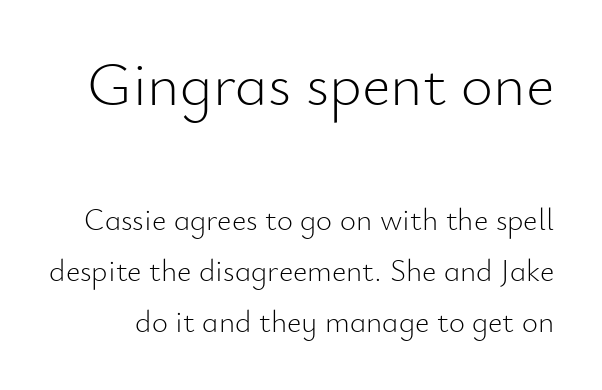
Q: Is the text bold? A: No.
Q: Is the text italic (slanted)? A: No, it is upright.
Q: Is the typeface a serif or a sans-serif typeface? A: Sans-serif.
Q: Is the text underlined? A: No.
Q: Is the spacing between letters normal or unusually wide? A: Normal.
Q: Is the spacing between lines tight, normal or loose? A: Normal.
Q: Which block of text is set in a larger size, the first (top) or the second (bottom)? A: The first (top) one.
Q: Width (condensed, normal, or wide)? A: Normal.
Q: Stroke contrast? A: Low.
Q: x-height? A: Small.
Q: Monospaced? A: No.
